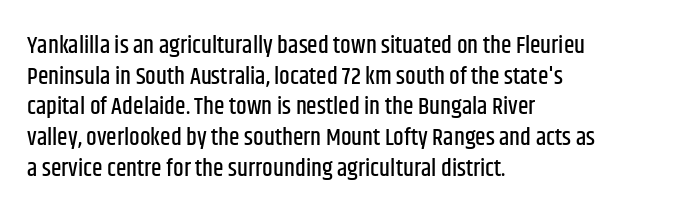
The image shows 24 px text type, upright; set left-aligned, normal line spacing (1.28x), normal letter spacing, not underlined.
